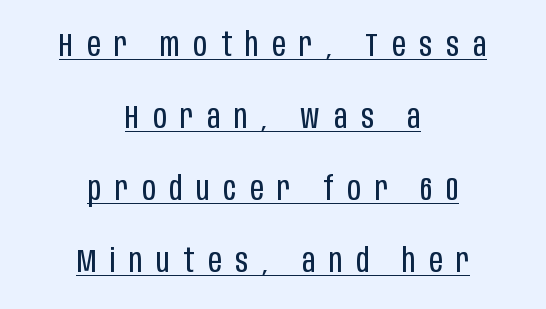
Q: Is the text bold? A: No.
Q: Is the text italic (slanted)? A: No, it is upright.
Q: Is the typeface a serif or a sans-serif typeface? A: Sans-serif.
Q: Is the text underlined? A: Yes.
Q: How is the paragraph aligned? A: Centered.
Q: Is the spacing between letters normal or unusually wide? A: Unusually wide.
Q: Is the spacing between lines tight, normal or loose? A: Loose.
Q: Width (condensed, normal, or wide)? A: Condensed.
Q: Stroke contrast? A: Low.
Q: x-height? A: Large.
Q: Monospaced? A: No.
